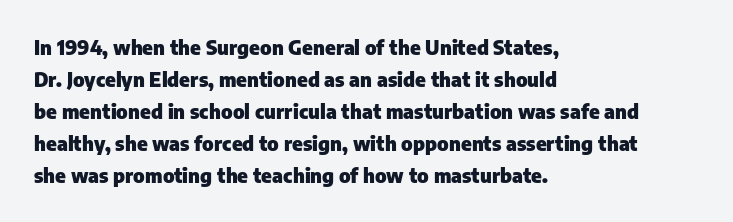
The passage shown is emphatically bold. Clear beneath every line of the passage. Characters remain perfectly vertical along every line. These lines sit exactly where default settings would place them. The horizontal fit of the characters is conventional and even. Each line starts at the same left margin while the right side varies.
